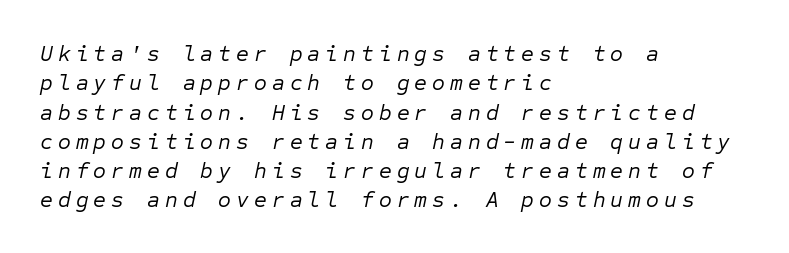
The image shows 22 px text type, italic (leaning right); set left-aligned, normal line spacing (1.33x), unusually wide letter spacing (+0.23 em), not underlined.
